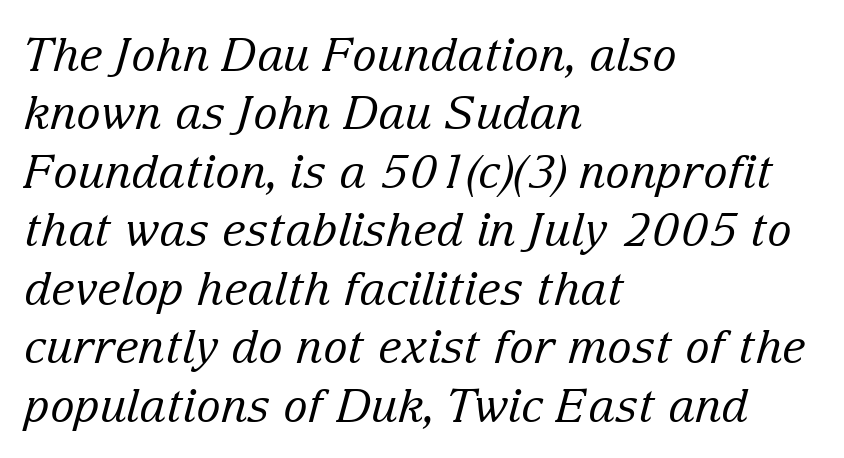
{"serif": "yes", "italic": "yes", "lean": "right", "slant_degrees": 15, "bold": "no", "weight": "regular", "width": "normal", "stroke_contrast": "low", "x_height": "medium", "monospaced": "no", "underline": "no", "align": "left", "line_spacing": "normal", "line_spacing_ratio": 1.27, "letter_spacing": "normal", "letter_spacing_em": 0.0, "glyph_px": 46}
